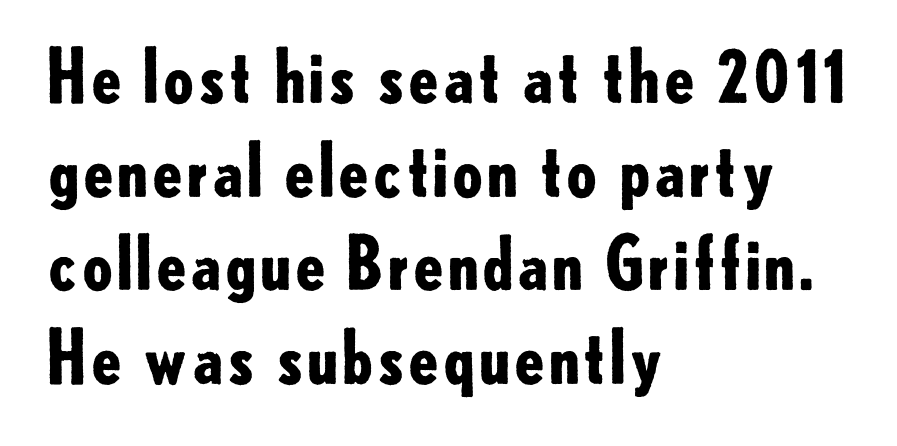
The image shows 72 px bold sans-serif type, upright; set left-aligned, normal line spacing (1.3x), normal letter spacing, not underlined; low stroke contrast and a small x-height.
